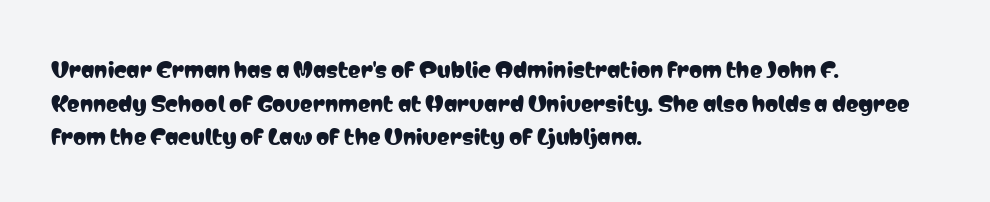
Between one letter and the next there's only the usual sliver of space. The baseline area is clear. Vertically, the passage feels balanced, rows spaced as you'd expect. This sample is left-justified, so line endings fall wherever the words run out.
